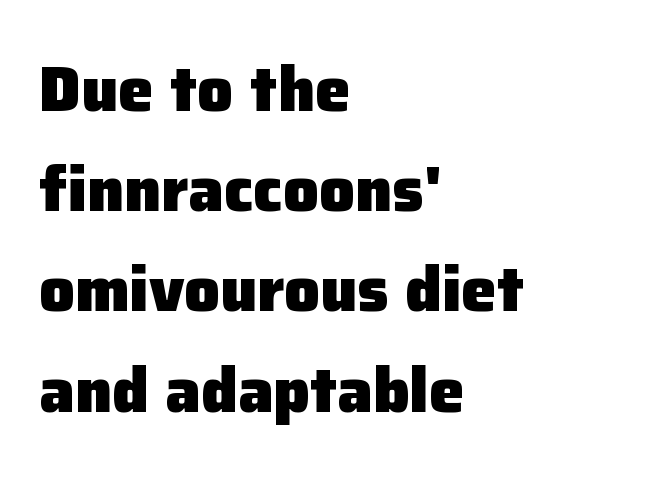
{"serif": "no", "italic": "no", "bold": "yes", "weight": "heavy", "width": "normal", "stroke_contrast": "low", "x_height": "medium", "monospaced": "no", "underline": "no", "align": "left", "line_spacing": "normal", "line_spacing_ratio": 1.59, "letter_spacing": "normal", "letter_spacing_em": 0.0, "glyph_px": 63}
